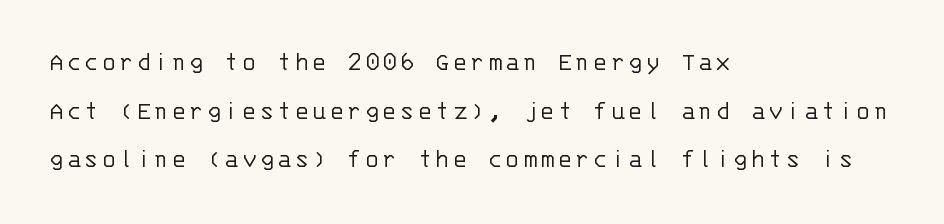
Stem width sits at or under what a default text font uses. The lettering holds an erect, upright posture throughout. This sample is left-justified, so line endings fall wherever the words run out. No word sits above an underline.
